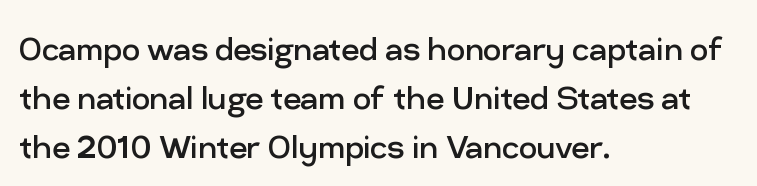
Q: Is the text bold? A: No.
Q: Is the text italic (slanted)? A: No, it is upright.
Q: Is the typeface a serif or a sans-serif typeface? A: Sans-serif.
Q: Is the text underlined? A: No.
Q: How is the paragraph aligned? A: Left-aligned.
Q: Is the spacing between letters normal or unusually wide? A: Normal.
Q: Width (condensed, normal, or wide)? A: Normal.
Q: Stroke contrast? A: Low.
Q: x-height? A: Medium.
Q: Monospaced? A: No.
